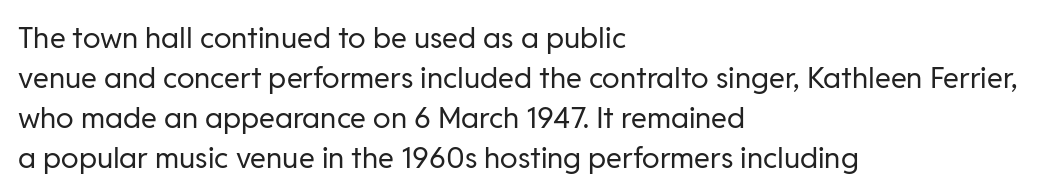
{"serif": "no", "italic": "no", "bold": "no", "weight": "regular", "width": "normal", "stroke_contrast": "low", "x_height": "medium", "monospaced": "no", "underline": "no", "align": "left", "line_spacing": "normal", "line_spacing_ratio": 1.38, "letter_spacing": "normal", "letter_spacing_em": 0.0, "glyph_px": 29}
